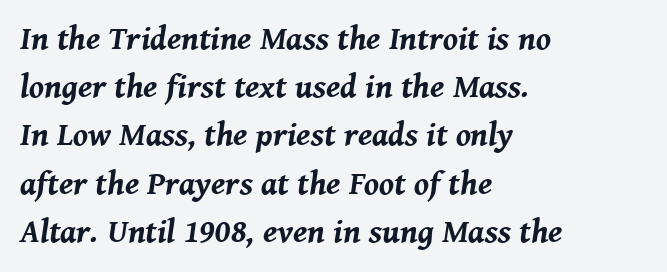
The image shows 33 px bold type, italic (leaning right); set left-aligned, normal line spacing (1.46x), normal letter spacing, not underlined; medium stroke contrast and a medium x-height.
